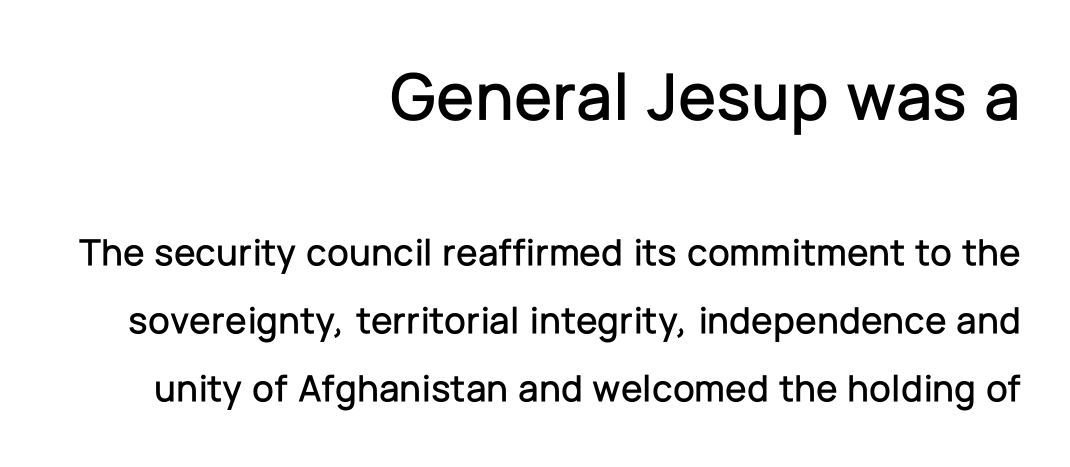
A flush-right, rag-left setting is used for this passage. The face used here is proportionally spaced, like ordinary book or web type. Default kerning and tracking; the words read as compact shapes. Any mark beneath the type? The region is blank. The letters stand straight up with perfectly vertical stems.
